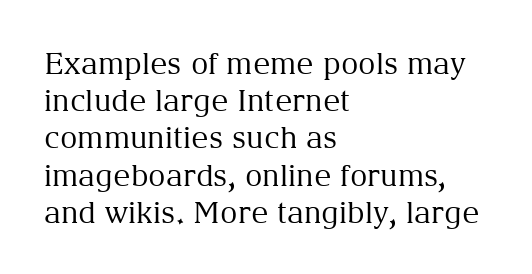
Q: Is the text bold? A: No.
Q: Is the text italic (slanted)? A: No, it is upright.
Q: Is the typeface a serif or a sans-serif typeface? A: Serif.
Q: Is the text underlined? A: No.
Q: How is the paragraph aligned? A: Left-aligned.
Q: Is the spacing between letters normal or unusually wide? A: Normal.
Q: Width (condensed, normal, or wide)? A: Normal.
Q: Stroke contrast? A: Medium.
Q: x-height? A: Medium.
Q: Monospaced? A: No.
